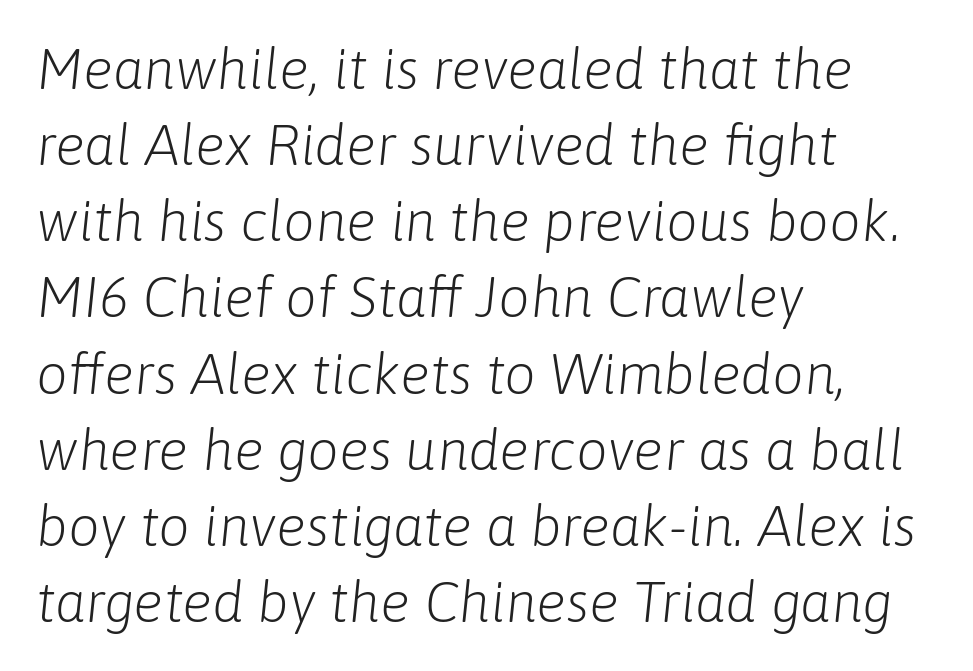
Q: Is the text bold? A: No.
Q: Is the text italic (slanted)? A: Yes, it leans right by about 6 degrees.
Q: Is the text underlined? A: No.
Q: How is the paragraph aligned? A: Left-aligned.
Q: Is the spacing between letters normal or unusually wide? A: Normal.
Q: Is the spacing between lines tight, normal or loose? A: Normal.
Q: Width (condensed, normal, or wide)? A: Normal.
Q: Stroke contrast? A: Low.
Q: x-height? A: Medium.
Q: Monospaced? A: No.
